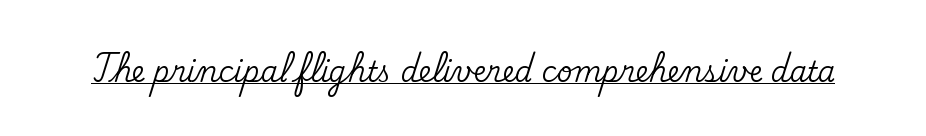
Q: Is the text italic (slanted)? A: Yes.
Q: Is the text underlined? A: Yes.
Q: Is the spacing between letters normal or unusually wide? A: Normal.
Q: Width (condensed, normal, or wide)? A: Normal.
Q: Stroke contrast? A: Medium.
Q: x-height? A: Small.
Q: Monospaced? A: No.
